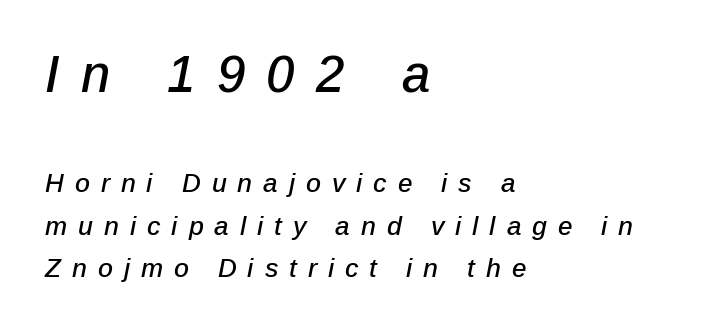
Q: Is the text italic (slanted)? A: Yes, it leans right by about 12 degrees.
Q: Is the text underlined? A: No.
Q: How is the paragraph aligned? A: Left-aligned.
Q: Is the spacing between letters normal or unusually wide? A: Unusually wide.
Q: Is the spacing between lines tight, normal or loose? A: Normal.
Q: Which block of text is set in a larger size, the first (top) or the second (bottom)? A: The first (top) one.
Q: Width (condensed, normal, or wide)? A: Normal.
Q: Stroke contrast? A: Low.
Q: x-height? A: Medium.
Q: Monospaced? A: No.
